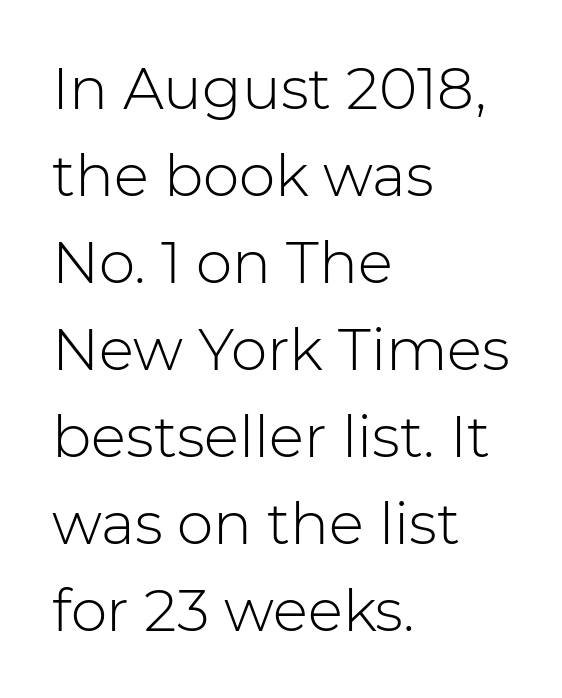
Q: Is the text bold? A: No.
Q: Is the text italic (slanted)? A: No, it is upright.
Q: Is the typeface a serif or a sans-serif typeface? A: Sans-serif.
Q: Is the text underlined? A: No.
Q: How is the paragraph aligned? A: Left-aligned.
Q: Is the spacing between letters normal or unusually wide? A: Normal.
Q: Is the spacing between lines tight, normal or loose? A: Normal.
Q: Width (condensed, normal, or wide)? A: Normal.
Q: Stroke contrast? A: Low.
Q: x-height? A: Medium.
Q: Monospaced? A: No.
